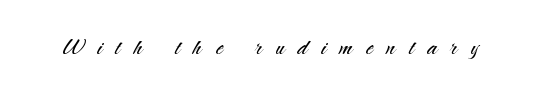
Q: Is the text bold? A: No.
Q: Is the text italic (slanted)? A: Yes.
Q: Is the typeface a serif or a sans-serif typeface? A: Sans-serif.
Q: Is the text underlined? A: No.
Q: Is the spacing between letters normal or unusually wide? A: Unusually wide.
Q: Width (condensed, normal, or wide)? A: Normal.
Q: Stroke contrast? A: Medium.
Q: x-height? A: Small.
Q: Monospaced? A: No.
